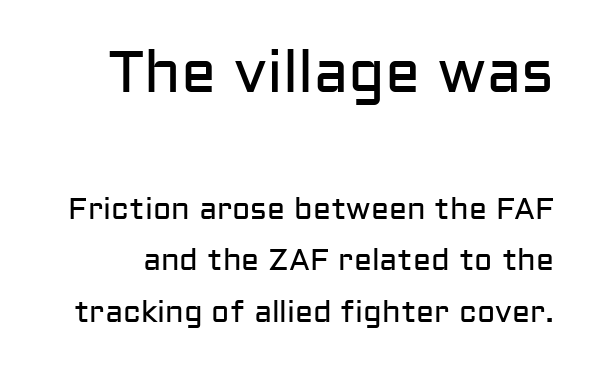
A sans-serif font was chosen for this passage. Weight class: somewhere from thin through regular. Underline: absent. The emphasis by scale lands on block number one, above.
